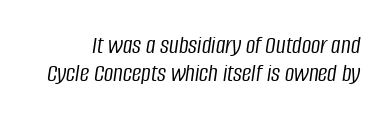
Each word holds together tightly as a unit, with standard inter-letter gaps. Check the space under the baseline: it is left empty. Regarding leading, the lines here are crowded together. Letters have the restrained weight of plain body copy at most. Does the lettering tilt? It does — this is italic.
